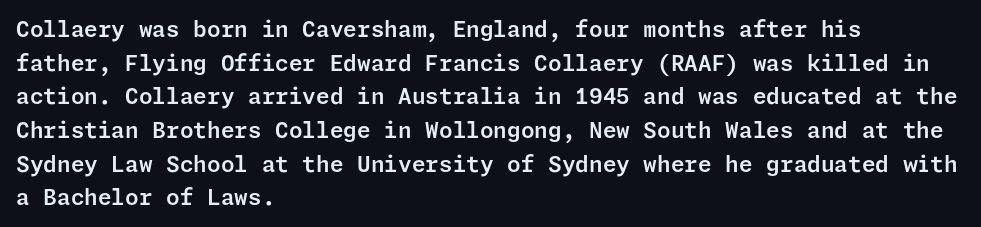
One glance says typical: line gaps are just what's usual. The letters stand upright; this is a roman face. The gap between lines stays unmarked. These lines keep a tight, regular rhythm from letter to letter. Casual observation: everything's shoved over to the left.
